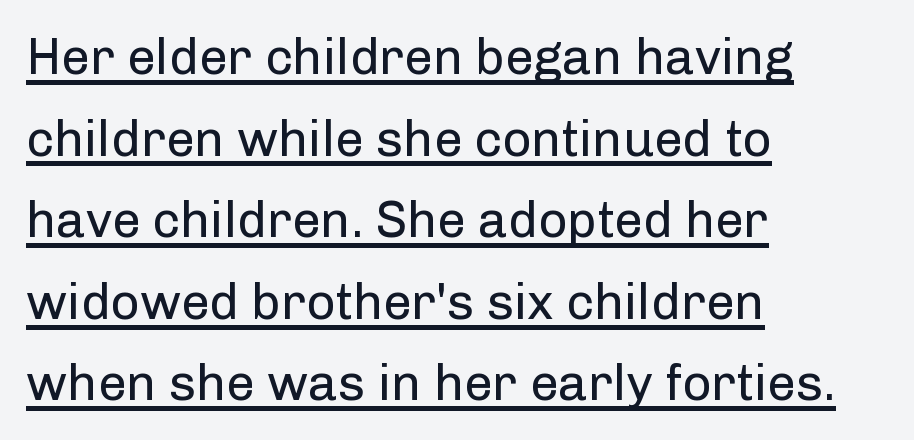
The image shows 51 px regular-weight sans-serif type, upright; set left-aligned, normal line spacing (1.6x), normal letter spacing, underlined; low stroke contrast and a medium x-height.
